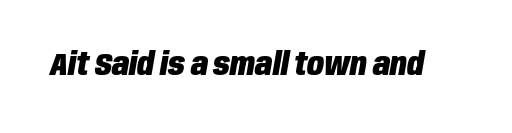
{"italic": "yes", "lean": "right", "slant_degrees": 10, "bold": "yes", "weight": "heavy", "width": "condensed", "stroke_contrast": "low", "x_height": "large", "monospaced": "no", "underline": "no", "letter_spacing": "normal", "letter_spacing_em": 0.0, "glyph_px": 31}
